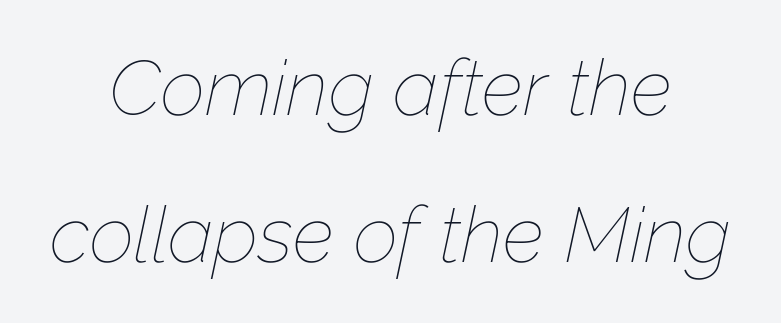
This rendering leaves character spacing at its baseline value. Both edges are ragged and mirror each other, which tells us the setting is centered. Caption: face not bold, strokes unweighted. The string is rendered with underlining switched off. Each letter keeps its own natural width here, so spacing adapts to shape.
